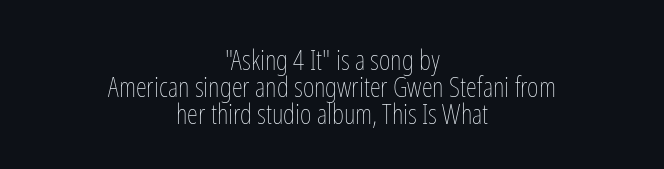
The image shows 28 px thin, condensed type, upright; set centered, tight line spacing (0.96x), normal letter spacing, not underlined; low stroke contrast and a medium x-height.
